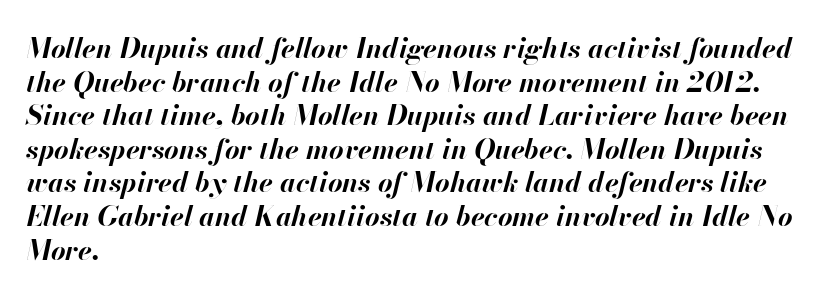
Summary of weight: heavy, a full bold. Spacing verdict: proportional, widths tailored to each character. Looking at the ascenders, they clearly lean. The tracking reads as untouched default to a designer's eye.
